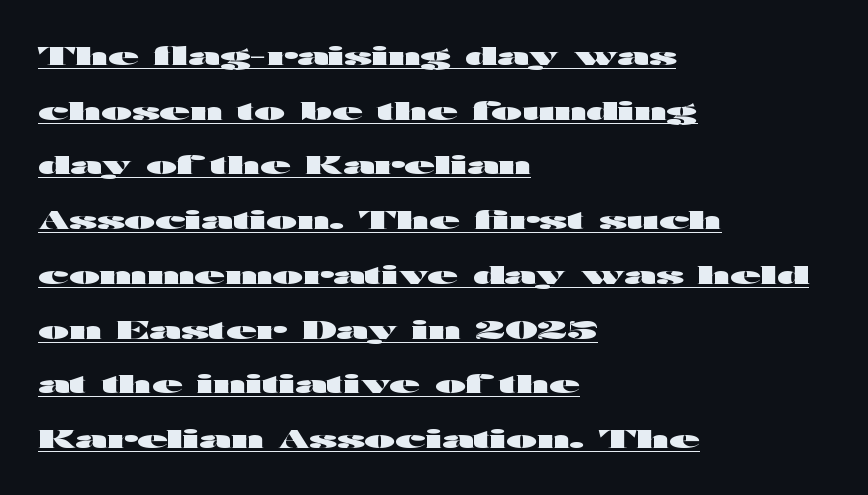
Heft: maximum for text — a bold. Teacher's note: observe the even left margin — that is flush-left alignment. This is roman type, the default non-slanted kind. Looks like someone drew a line under every word here.
